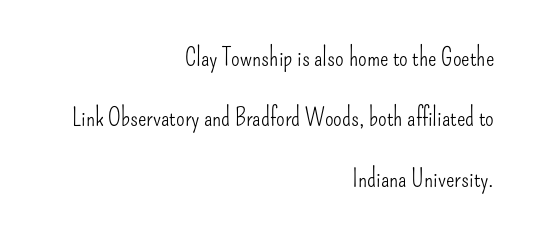
The image shows 25 px text type, upright; set right-aligned, loose line spacing (2.42x), normal letter spacing, not underlined.
